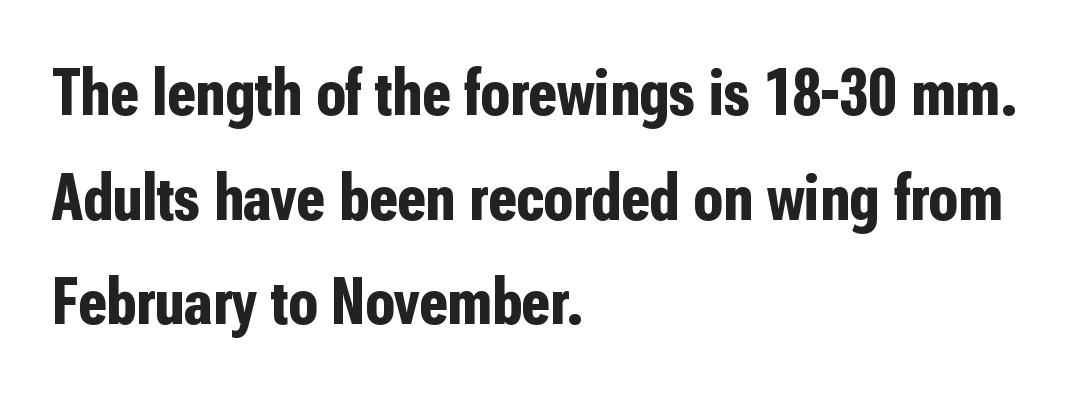
The image shows 67 px bold, condensed sans-serif type, upright; set left-aligned, normal line spacing (1.56x), normal letter spacing, not underlined; low stroke contrast and a medium x-height.
